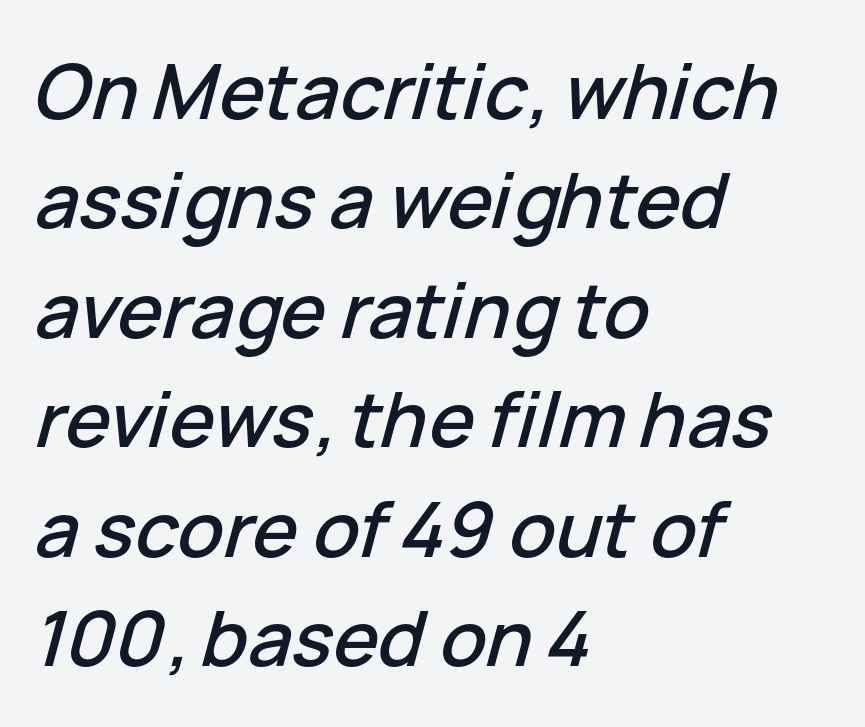
Line beginnings align vertically; line endings do not. Baseline-to-baseline distance is the conventional proportion of letter height. Compared with ordinary roman type, these characters are visibly tilted. Look at the tracking — it's just the regular setting, nothing added.
